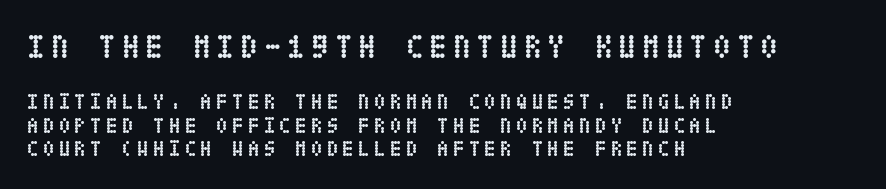
Q: Is the text bold? A: Yes.
Q: Is the text italic (slanted)? A: No, it is upright.
Q: Is the text underlined? A: No.
Q: How is the paragraph aligned? A: Left-aligned.
Q: Is the spacing between lines tight, normal or loose? A: Tight.
Q: Which block of text is set in a larger size, the first (top) or the second (bottom)? A: The first (top) one.
Q: Width (condensed, normal, or wide)? A: Condensed.
Q: Stroke contrast? A: Low.
Q: x-height? A: Large.
